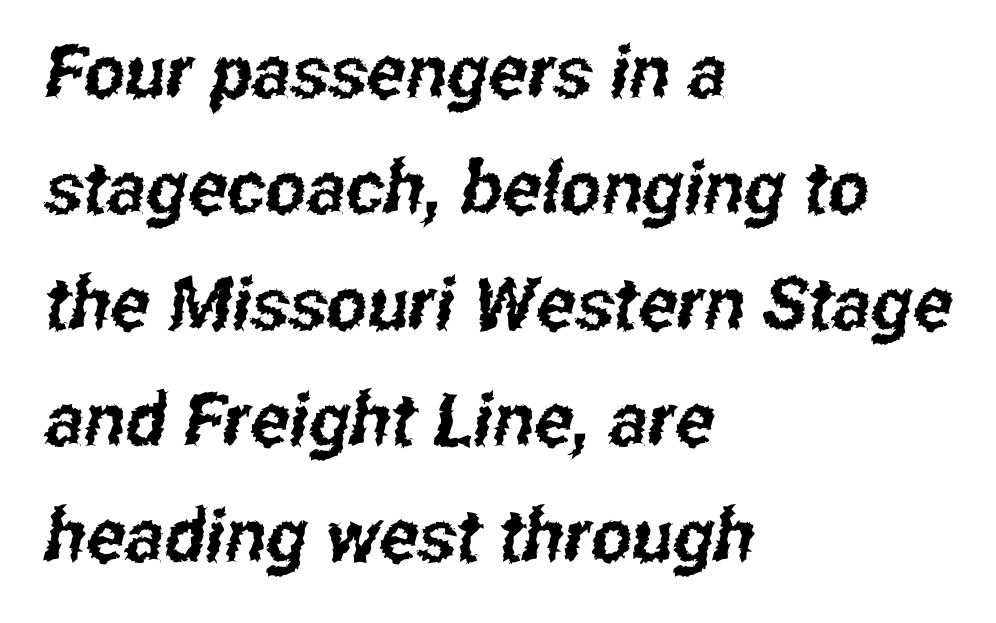
Typographically, this falls in the sans-serif category. Layout note: lines flush left. Quick note: underline off. Compared with typical paragraphs, the rows here are spaced about the same. Caption: standard tracking, unaltered.
